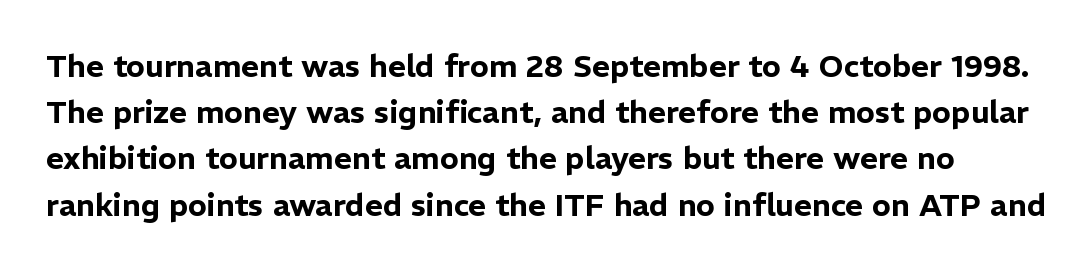
The image shows 31 px sans-serif type, upright; set normal line spacing (1.49x), normal letter spacing, not underlined; low stroke contrast and a medium x-height.
